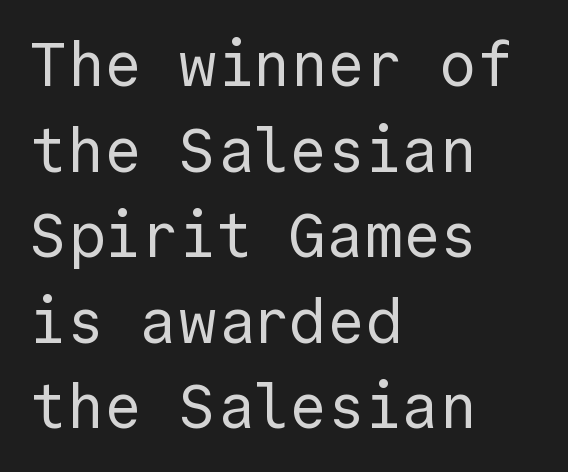
The image shows 62 px regular-weight sans-serif type, upright, monospaced; set left-aligned, normal line spacing (1.38x), normal letter spacing, not underlined; a medium x-height.
